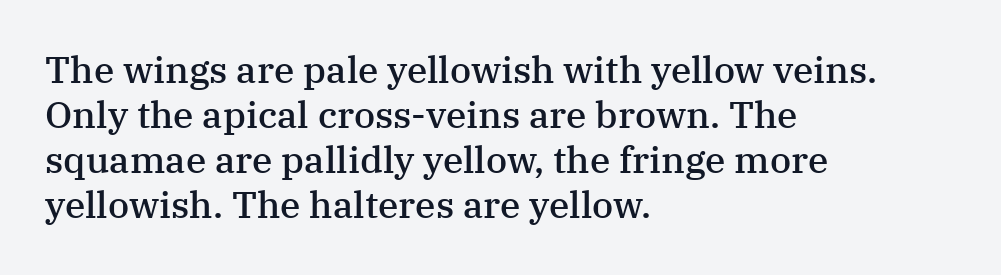
Q: Is the text bold? A: Semi-bold.
Q: Is the text italic (slanted)? A: No, it is upright.
Q: Is the typeface a serif or a sans-serif typeface? A: Serif.
Q: Is the text underlined? A: No.
Q: How is the paragraph aligned? A: Left-aligned.
Q: Is the spacing between letters normal or unusually wide? A: Normal.
Q: Width (condensed, normal, or wide)? A: Normal.
Q: Stroke contrast? A: Medium.
Q: x-height? A: Medium.
Q: Monospaced? A: No.
